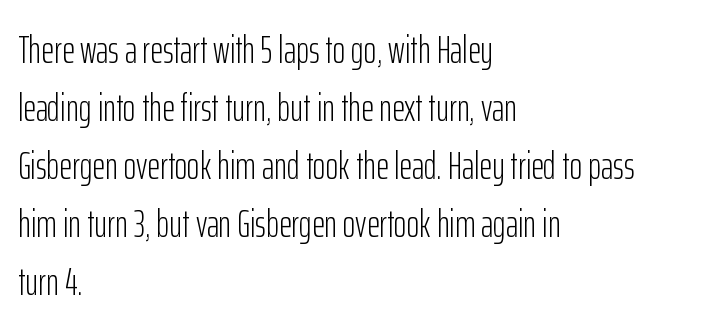
The image shows 39 px light, condensed sans-serif type, upright; set left-aligned, normal line spacing (1.49x), normal letter spacing, not underlined; low stroke contrast and a medium x-height.
